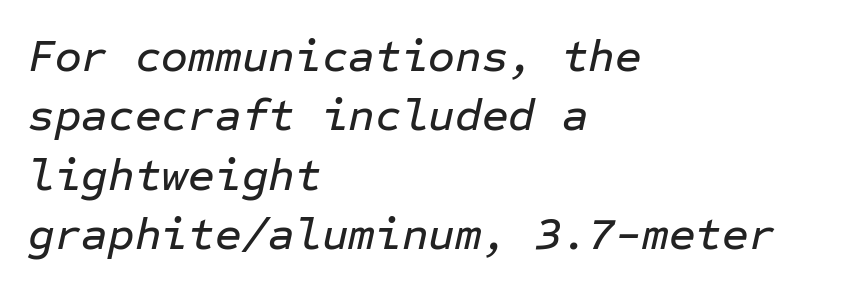
Q: Is the text italic (slanted)? A: Yes, it leans right by about 12 degrees.
Q: Is the text underlined? A: No.
Q: How is the paragraph aligned? A: Left-aligned.
Q: Is the spacing between letters normal or unusually wide? A: Normal.
Q: Is the spacing between lines tight, normal or loose? A: Normal.
Q: Width (condensed, normal, or wide)? A: Normal.
Q: Stroke contrast? A: Low.
Q: x-height? A: Medium.
Q: Monospaced? A: Yes.
